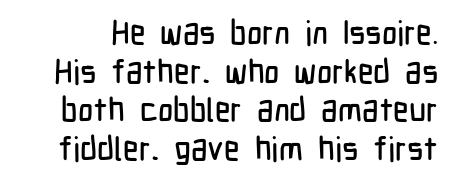
Q: Is the text italic (slanted)? A: No, it is upright.
Q: Is the typeface a serif or a sans-serif typeface? A: Sans-serif.
Q: Is the text underlined? A: No.
Q: Is the spacing between letters normal or unusually wide? A: Normal.
Q: Width (condensed, normal, or wide)? A: Condensed.
Q: Stroke contrast? A: Low.
Q: x-height? A: Medium.
Q: Monospaced? A: No.
